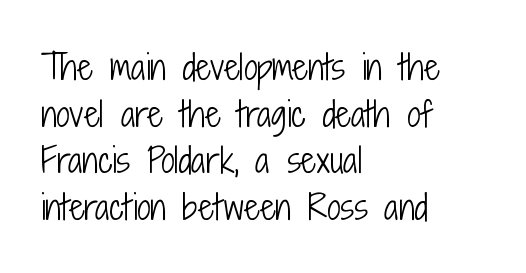
{"serif": "no", "italic": "no", "bold": "no", "weight": "light", "width": "condensed", "stroke_contrast": "low", "x_height": "medium", "monospaced": "no", "underline": "no", "align": "left", "line_spacing": "normal", "line_spacing_ratio": 1.37, "letter_spacing": "normal", "letter_spacing_em": 0.0, "glyph_px": 34}
